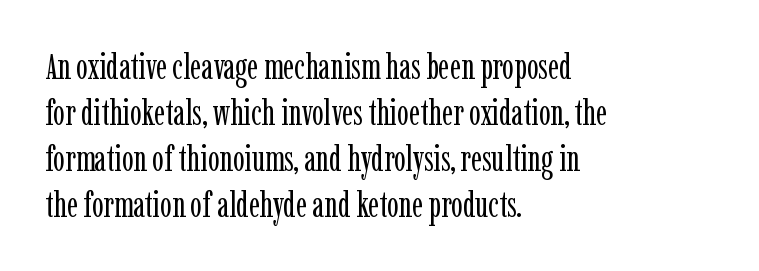
Q: Is the text bold? A: No.
Q: Is the text italic (slanted)? A: No, it is upright.
Q: Is the typeface a serif or a sans-serif typeface? A: Serif.
Q: Is the text underlined? A: No.
Q: How is the paragraph aligned? A: Left-aligned.
Q: Is the spacing between letters normal or unusually wide? A: Normal.
Q: Is the spacing between lines tight, normal or loose? A: Normal.
Q: Width (condensed, normal, or wide)? A: Condensed.
Q: Stroke contrast? A: Low.
Q: x-height? A: Medium.
Q: Monospaced? A: No.
